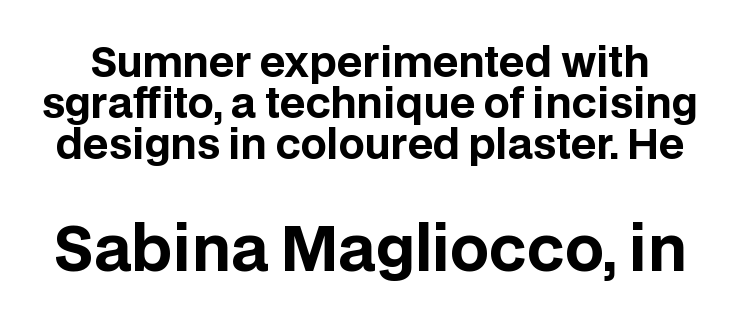
Q: Is the text bold? A: Yes.
Q: Is the text italic (slanted)? A: No, it is upright.
Q: Is the typeface a serif or a sans-serif typeface? A: Sans-serif.
Q: Is the text underlined? A: No.
Q: Is the spacing between letters normal or unusually wide? A: Normal.
Q: Is the spacing between lines tight, normal or loose? A: Tight.
Q: Which block of text is set in a larger size, the first (top) or the second (bottom)? A: The second (bottom) one.
Q: Width (condensed, normal, or wide)? A: Normal.
Q: Stroke contrast? A: Low.
Q: x-height? A: Large.
Q: Monospaced? A: No.
